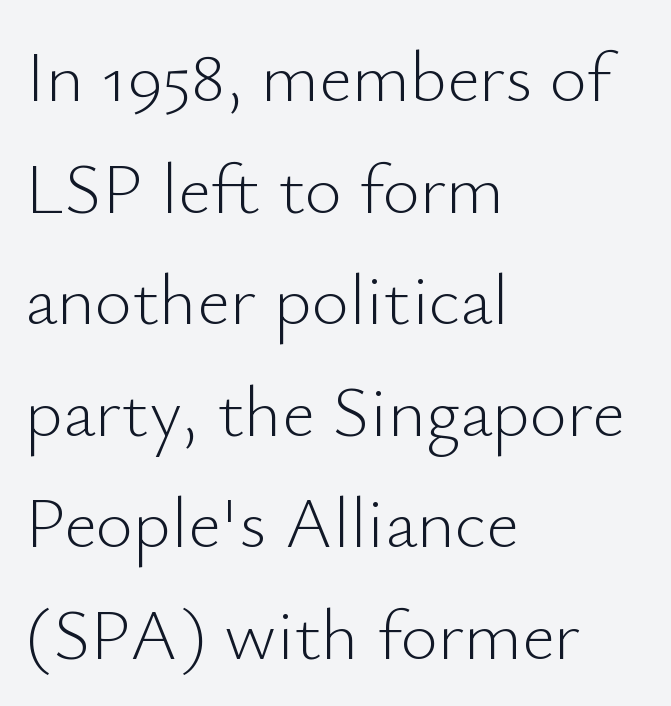
The image shows 72 px light sans-serif type, upright; set left-aligned, normal line spacing (1.55x), normal letter spacing, not underlined; low stroke contrast and a small x-height.
